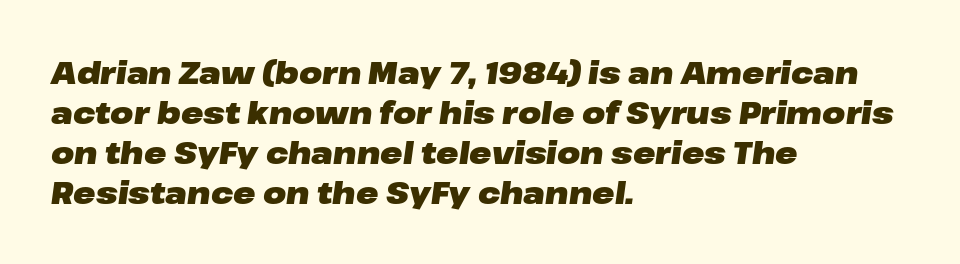
The face used here has the dense, thick strokes of a bold. These lines are rendered in a variable-pitch font. The paragraph shown leans on its left margin. How would I describe the line gaps? Plain and ordinary. Default kerning and tracking; the words read as compact shapes. In terms of posture, this sample is oblique.
